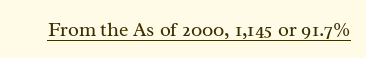
{"italic": "no", "bold": "no", "underline": "yes", "letter_spacing": "normal", "letter_spacing_em": 0.0, "glyph_px": 20}
